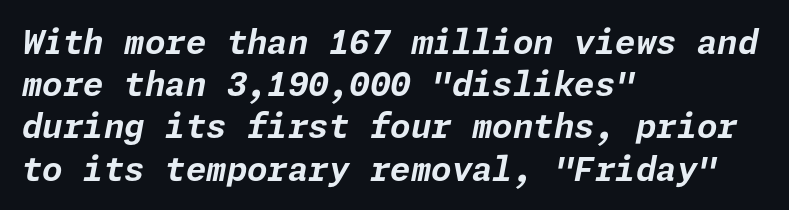
The image shows 33 px bold type, italic (leaning right); set left-aligned, normal line spacing (1.28x), normal letter spacing, not underlined; low stroke contrast and a medium x-height.
